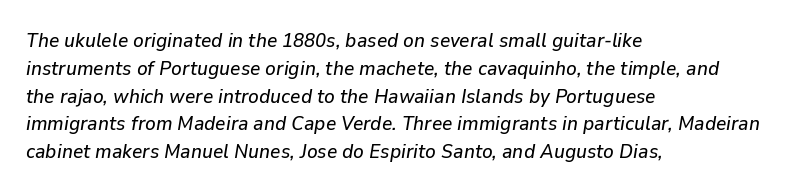
The image shows 20 px text type, italic (leaning right); set left-aligned, normal line spacing (1.39x), normal letter spacing, not underlined.
